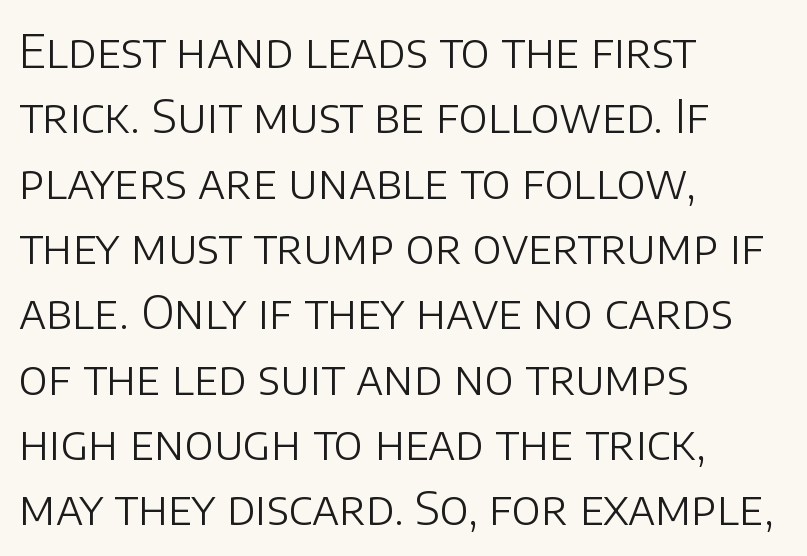
The image shows 47 px light sans-serif type, upright; set left-aligned, normal line spacing (1.39x), normal letter spacing, not underlined; low stroke contrast and a large x-height.
